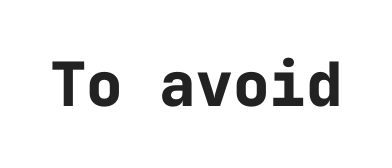
Does the type have serifs? No, each stem ends abruptly. The specimen reads as upright at a glance. Do the characters align in a grid? Yes, the font is monospaced. Weight: bold. Rule under the text: the space is simply empty.
